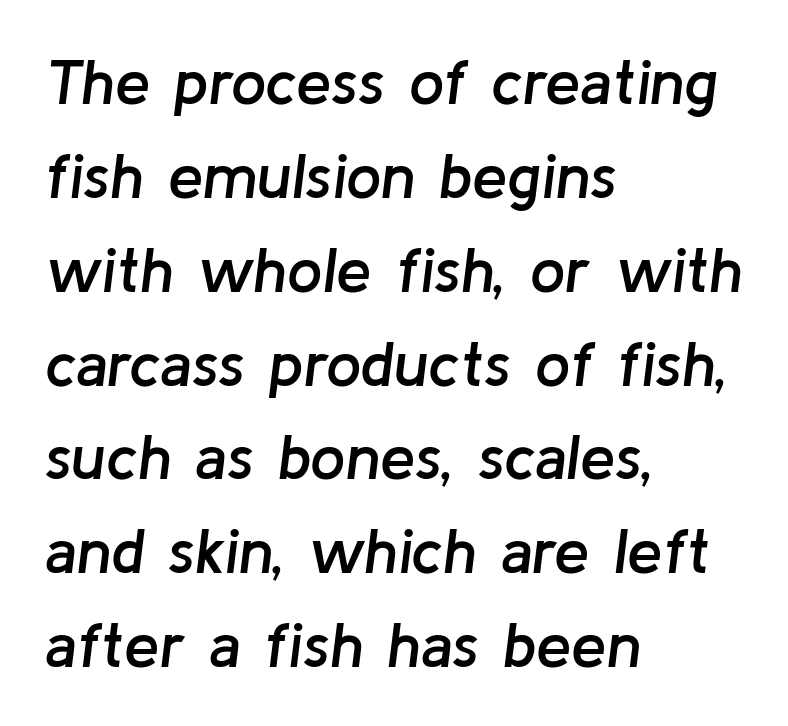
The image shows 63 px semibold type, italic (leaning right); set left-aligned, normal line spacing (1.49x), normal letter spacing, not underlined; low stroke contrast and a medium x-height.
